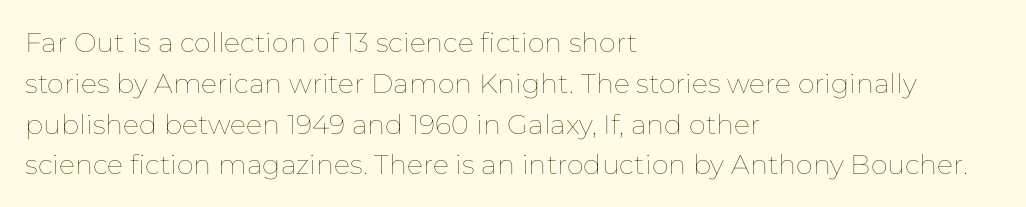
The passage shown stacks its lines at a standard gap. Plain, unruled lines of type. Summary of weight: not heavy and not bold. The rendering keeps characters at their native spacing. Notice how the stems are strictly vertical — no italics here.
